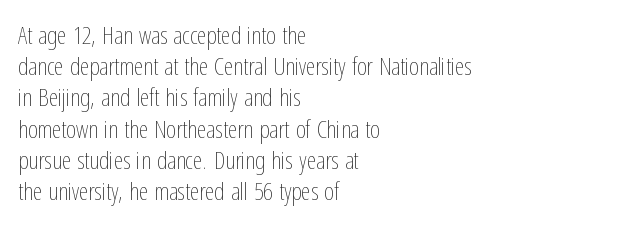
Q: Is the text bold? A: No.
Q: Is the text italic (slanted)? A: No, it is upright.
Q: Is the text underlined? A: No.
Q: How is the paragraph aligned? A: Left-aligned.
Q: Is the spacing between letters normal or unusually wide? A: Normal.
Q: Is the spacing between lines tight, normal or loose? A: Normal.
